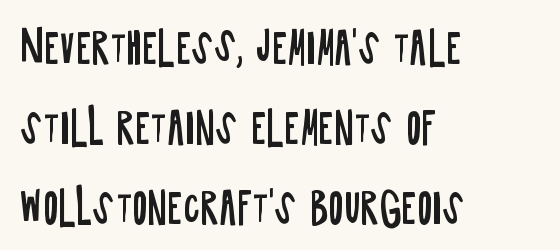
The image shows 41 px regular-weight, condensed sans-serif type, upright; set left-aligned, loose line spacing (1.95x), normal letter spacing, not underlined; low stroke contrast and a large x-height.
